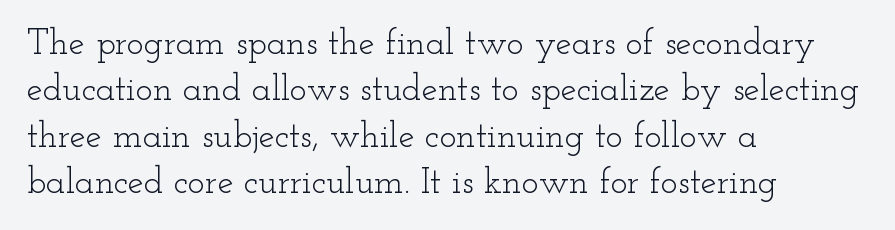
{"serif": "yes", "italic": "no", "bold": "no", "weight": "light", "width": "wide", "stroke_contrast": "low", "x_height": "small", "monospaced": "no", "underline": "no", "align": "left", "line_spacing": "normal", "line_spacing_ratio": 1.29, "letter_spacing": "normal", "letter_spacing_em": 0.0, "glyph_px": 36}
